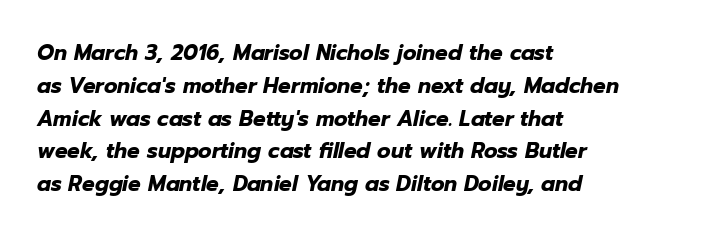
Q: Is the text bold? A: Yes.
Q: Is the text italic (slanted)? A: Yes, it leans right by about 12 degrees.
Q: Is the text underlined? A: No.
Q: How is the paragraph aligned? A: Left-aligned.
Q: Is the spacing between letters normal or unusually wide? A: Normal.
Q: Is the spacing between lines tight, normal or loose? A: Normal.
